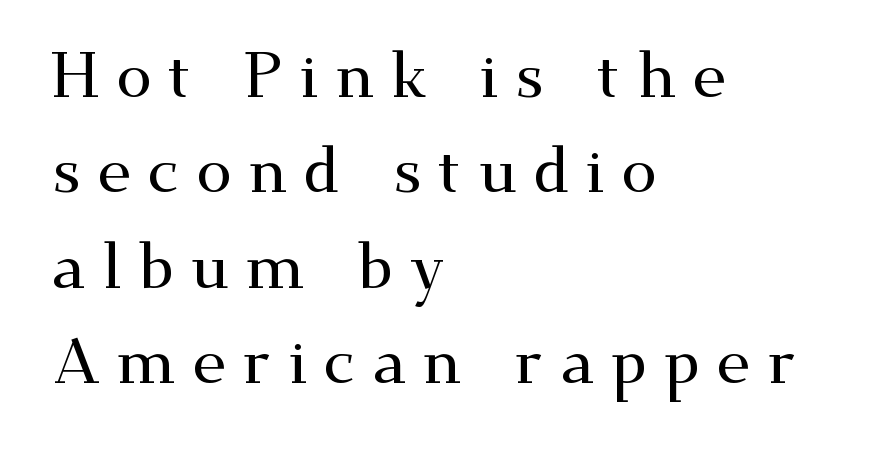
Q: Is the text italic (slanted)? A: No, it is upright.
Q: Is the typeface a serif or a sans-serif typeface? A: Serif.
Q: Is the text underlined? A: No.
Q: How is the paragraph aligned? A: Left-aligned.
Q: Is the spacing between letters normal or unusually wide? A: Unusually wide.
Q: Is the spacing between lines tight, normal or loose? A: Normal.
Q: Width (condensed, normal, or wide)? A: Wide.
Q: Stroke contrast? A: Medium.
Q: x-height? A: Small.
Q: Monospaced? A: No.
